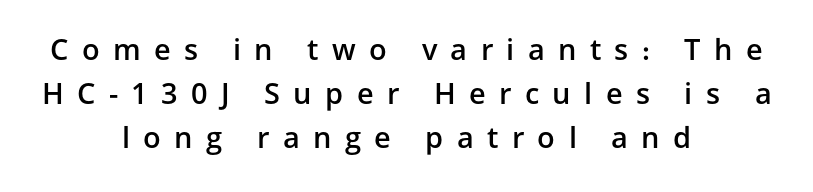
The image shows 29 px semibold sans-serif type, upright; set centered, normal line spacing (1.52x), unusually wide letter spacing (+0.46 em), not underlined; low stroke contrast and a medium x-height.
